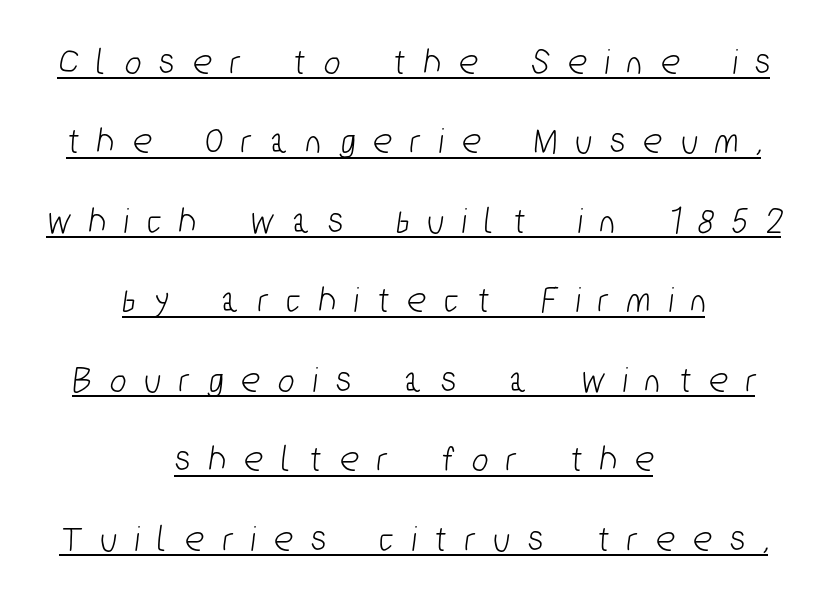
{"serif": "no", "width": "condensed", "stroke_contrast": "low", "x_height": "medium", "monospaced": "no", "underline": "yes", "align": "center", "line_spacing": "loose", "line_spacing_ratio": 2.09, "letter_spacing": "wide", "letter_spacing_em": 0.5, "glyph_px": 38}
